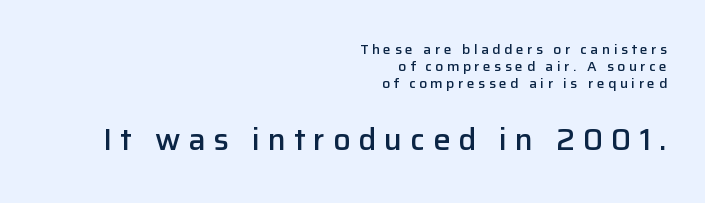
Spacing between characters has been opened up far beyond the box default. Note: no serifs on the glyphs. Posture: straight, roman, zero tilt. The text block is weighted toward the right margin, trailing off unevenly leftward.
